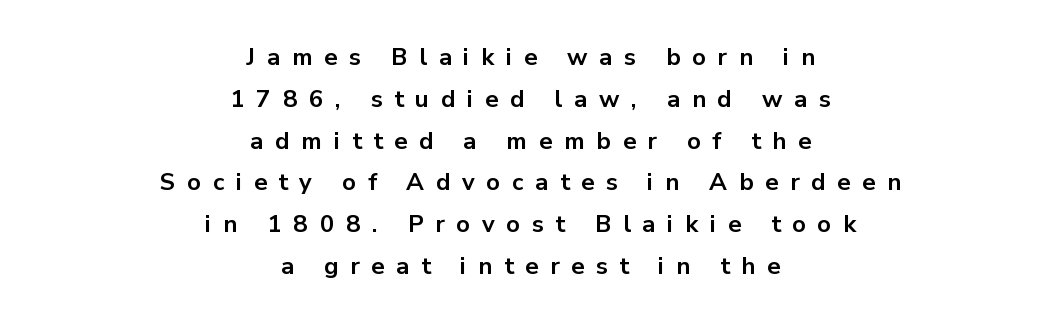
{"italic": "no", "bold": "yes", "underline": "no", "align": "center", "line_spacing_ratio": 1.74, "letter_spacing": "wide", "letter_spacing_em": 0.49, "glyph_px": 24}
